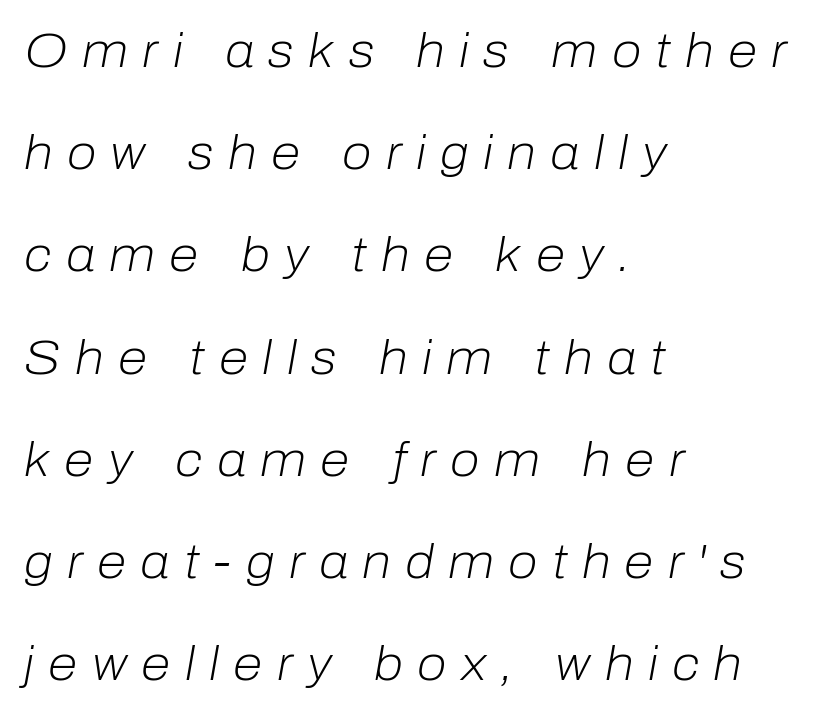
The image shows 48 px light type, italic (leaning right); set left-aligned, loose line spacing (2.13x), unusually wide letter spacing (+0.3 em), not underlined; low stroke contrast and a medium x-height.
